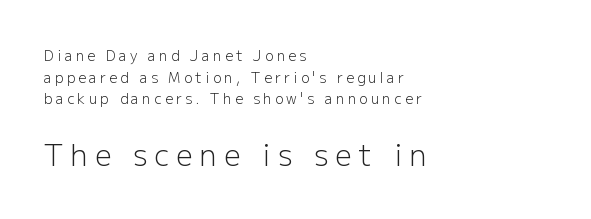
Q: Is the text bold? A: No.
Q: Is the text italic (slanted)? A: No, it is upright.
Q: Is the typeface a serif or a sans-serif typeface? A: Sans-serif.
Q: Is the text underlined? A: No.
Q: How is the paragraph aligned? A: Left-aligned.
Q: Is the spacing between letters normal or unusually wide? A: Unusually wide.
Q: Is the spacing between lines tight, normal or loose? A: Normal.
Q: Which block of text is set in a larger size, the first (top) or the second (bottom)? A: The second (bottom) one.
Q: Width (condensed, normal, or wide)? A: Normal.
Q: Stroke contrast? A: Low.
Q: x-height? A: Medium.
Q: Monospaced? A: No.
